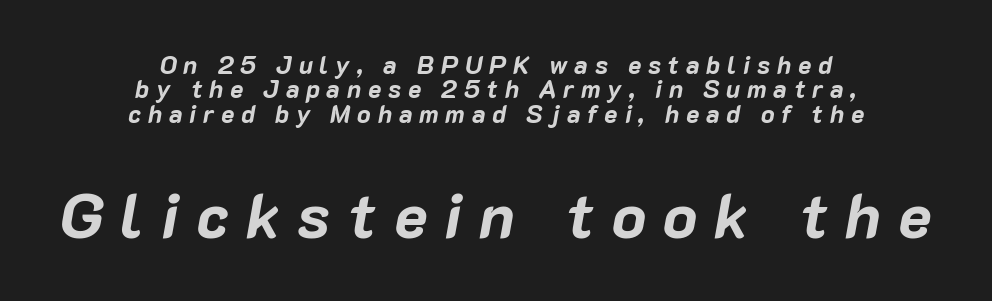
Q: Is the text bold? A: Yes.
Q: Is the text italic (slanted)? A: Yes, it leans right by about 10 degrees.
Q: Is the text underlined? A: No.
Q: How is the paragraph aligned? A: Centered.
Q: Is the spacing between letters normal or unusually wide? A: Unusually wide.
Q: Is the spacing between lines tight, normal or loose? A: Tight.
Q: Which block of text is set in a larger size, the first (top) or the second (bottom)? A: The second (bottom) one.
Q: Width (condensed, normal, or wide)? A: Normal.
Q: Stroke contrast? A: Low.
Q: x-height? A: Medium.
Q: Monospaced? A: No.
